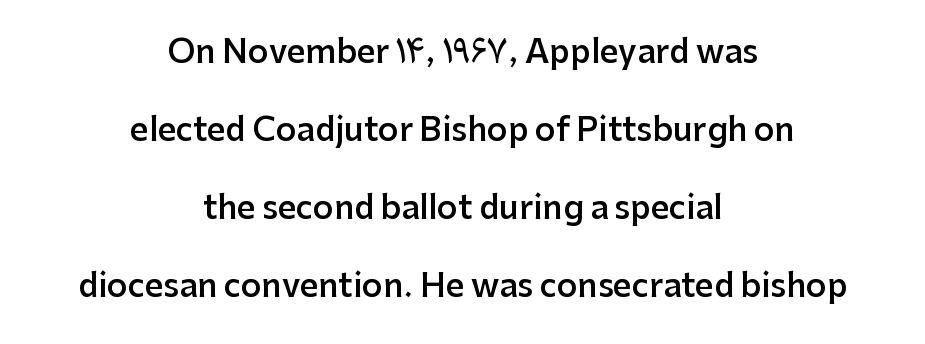
Each letter keeps its own natural width here, so spacing adapts to shape. Notice the wide empty band between every row — that's loose leading. Tracking here is standard; glyphs follow each other at the usual distance. The face used here is a semibold: visibly heavier than regular, lighter than bold.
